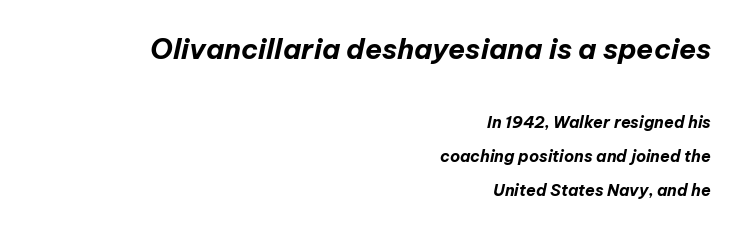
Q: Is the text bold? A: Yes.
Q: Is the text italic (slanted)? A: Yes, it leans right by about 12 degrees.
Q: Is the text underlined? A: No.
Q: How is the paragraph aligned? A: Right-aligned.
Q: Is the spacing between letters normal or unusually wide? A: Normal.
Q: Is the spacing between lines tight, normal or loose? A: Loose.
Q: Which block of text is set in a larger size, the first (top) or the second (bottom)? A: The first (top) one.
Q: Width (condensed, normal, or wide)? A: Normal.
Q: Stroke contrast? A: Low.
Q: x-height? A: Medium.
Q: Monospaced? A: No.
